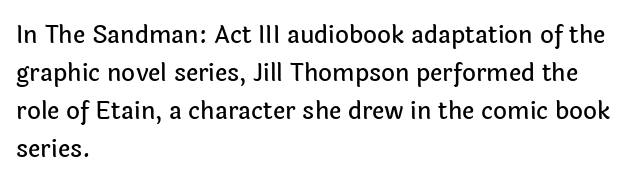
The image shows 24 px text type, upright; set left-aligned, normal line spacing (1.59x), normal letter spacing, not underlined.
